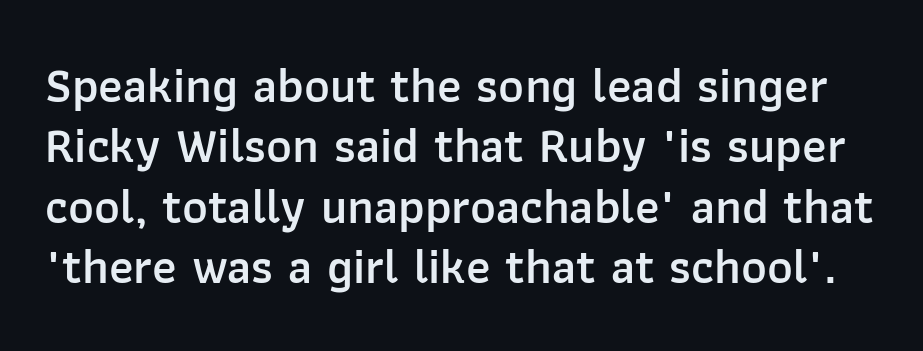
The image shows 49 px semibold sans-serif type, upright; set line spacing 1.23x, normal letter spacing, not underlined; low stroke contrast and a medium x-height.
